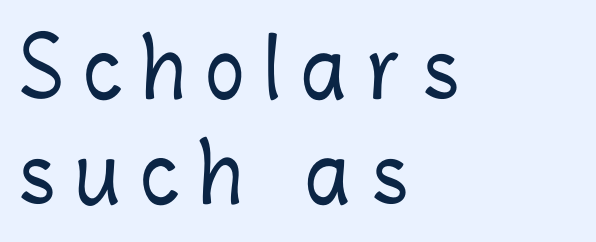
Q: Is the text italic (slanted)? A: No, it is upright.
Q: Is the text underlined? A: No.
Q: How is the paragraph aligned? A: Left-aligned.
Q: Is the spacing between letters normal or unusually wide? A: Unusually wide.
Q: Is the spacing between lines tight, normal or loose? A: Normal.
Q: Width (condensed, normal, or wide)? A: Condensed.
Q: Stroke contrast? A: Low.
Q: x-height? A: Medium.
Q: Monospaced? A: No.
